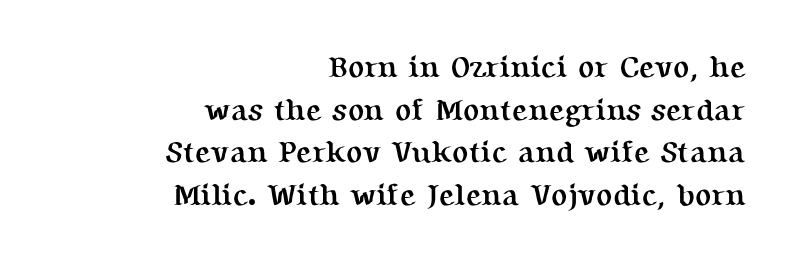
{"serif": "yes", "italic": "no", "bold": "yes", "weight": "semibold", "width": "normal", "stroke_contrast": "medium", "x_height": "medium", "monospaced": "no", "underline": "no", "align": "right", "line_spacing": "normal", "line_spacing_ratio": 1.42, "letter_spacing": "normal", "letter_spacing_em": 0.0, "glyph_px": 30}
